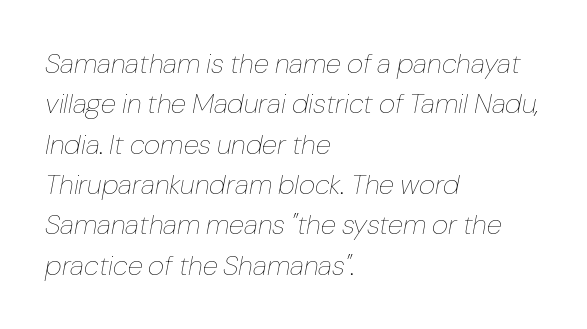
Q: Is the text bold? A: No.
Q: Is the text italic (slanted)? A: Yes, it leans right by about 10 degrees.
Q: Is the text underlined? A: No.
Q: How is the paragraph aligned? A: Left-aligned.
Q: Is the spacing between letters normal or unusually wide? A: Normal.
Q: Is the spacing between lines tight, normal or loose? A: Normal.
Q: Width (condensed, normal, or wide)? A: Normal.
Q: Stroke contrast? A: Low.
Q: x-height? A: Medium.
Q: Monospaced? A: No.
